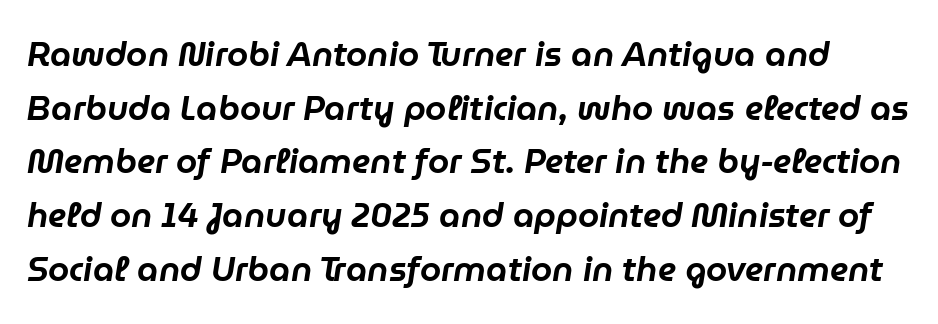
{"italic": "yes", "lean": "right", "slant_degrees": 9, "width": "normal", "stroke_contrast": "low", "x_height": "medium", "monospaced": "no", "underline": "no", "line_spacing": "normal", "line_spacing_ratio": 1.58, "letter_spacing": "normal", "letter_spacing_em": 0.0, "glyph_px": 34}
